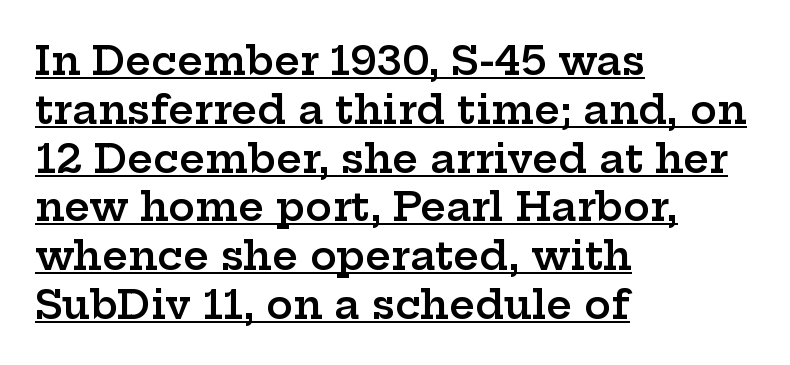
You could not count columns in this text — the font is proportionally spaced. Notice how a bar underscores the lettering throughout. The horizontal fit of the characters is conventional and even. What weight is shown? A semibold, between regular and bold.
